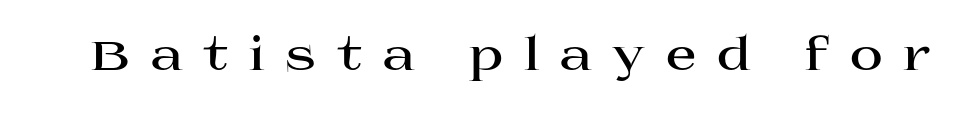
Q: Is the text bold? A: Yes.
Q: Is the text italic (slanted)? A: No, it is upright.
Q: Is the typeface a serif or a sans-serif typeface? A: Serif.
Q: Is the text underlined? A: No.
Q: Is the spacing between letters normal or unusually wide? A: Unusually wide.
Q: Width (condensed, normal, or wide)? A: Wide.
Q: Stroke contrast? A: High.
Q: x-height? A: Large.
Q: Monospaced? A: No.
